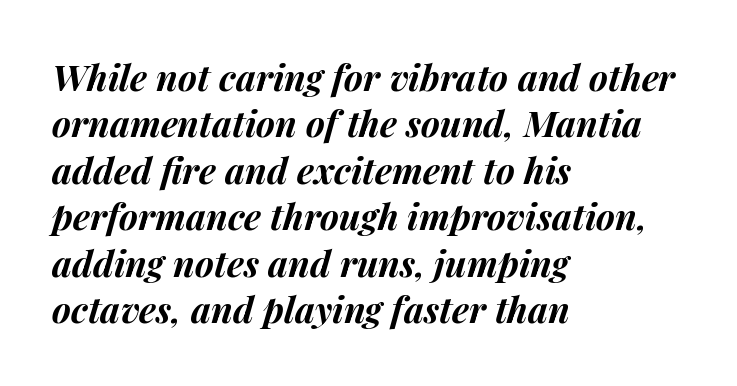
The gap between lines stays unmarked. A full-strength bold gives these letters their thick strokes. In CSS terms this would be text-align: left. Each word holds together tightly as a unit, with standard inter-letter gaps. The face used here has a pronounced slope to its letters. Varying glyph widths throughout — classic text-font behaviour.
